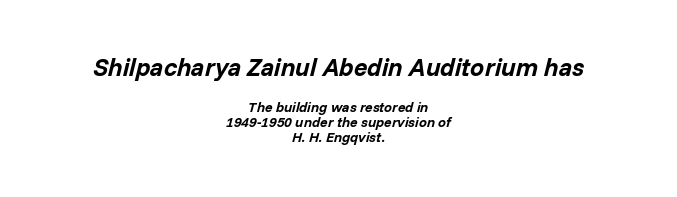
{"italic": "yes", "lean": "right", "slant_degrees": 14, "bold": "yes", "underline": "no", "align": "center", "line_spacing": "tight", "line_spacing_ratio": 1.07, "letter_spacing": "normal", "letter_spacing_em": 0.0, "larger_block": "first", "size_ratio": 1.79, "glyph_px": 25}
